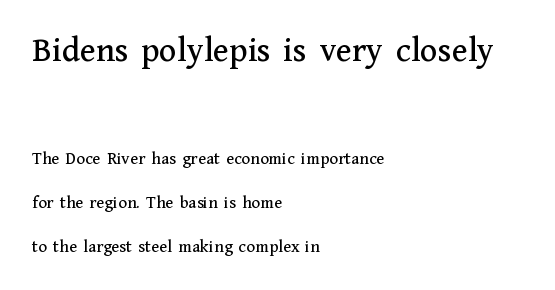
The image shows 36 px serif type, upright; set left-aligned, loose line spacing (2.45x), normal letter spacing, not underlined; the first (top) block is 2.0x larger; medium stroke contrast and a medium x-height.
